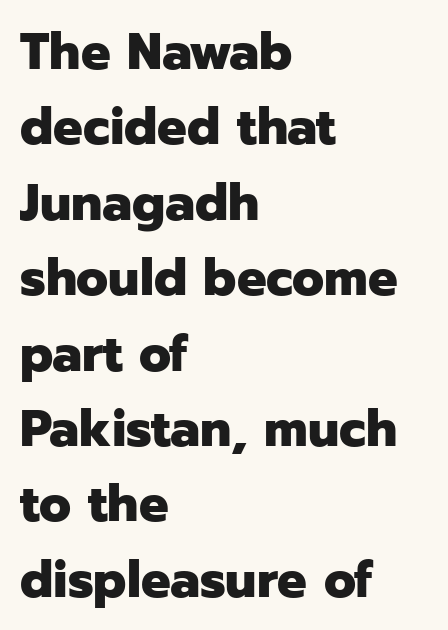
Spacing verdict: proportional, widths tailored to each character. These lines stack with their left ends in a neat column. Whoever set this chose a conventional vertical rhythm. Decoration check: the copy has no underline. The letters sit at their default tracking, neither squeezed nor spread. Stroke terminals: plain, sans-serif.
